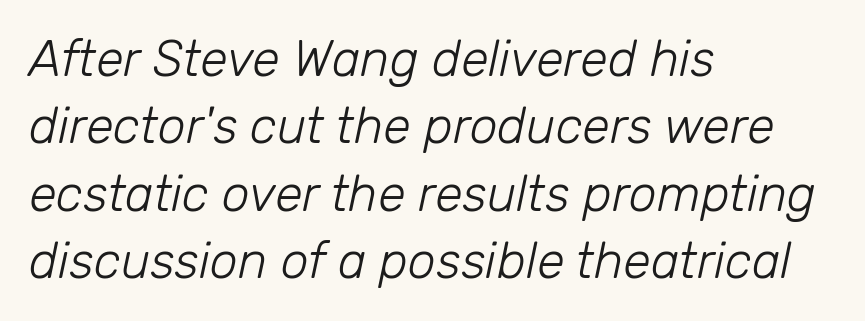
Q: Is the text bold? A: No.
Q: Is the text italic (slanted)? A: Yes, it leans right by about 12 degrees.
Q: Is the text underlined? A: No.
Q: How is the paragraph aligned? A: Left-aligned.
Q: Is the spacing between letters normal or unusually wide? A: Normal.
Q: Is the spacing between lines tight, normal or loose? A: Normal.
Q: Width (condensed, normal, or wide)? A: Normal.
Q: Stroke contrast? A: Low.
Q: x-height? A: Medium.
Q: Monospaced? A: No.
